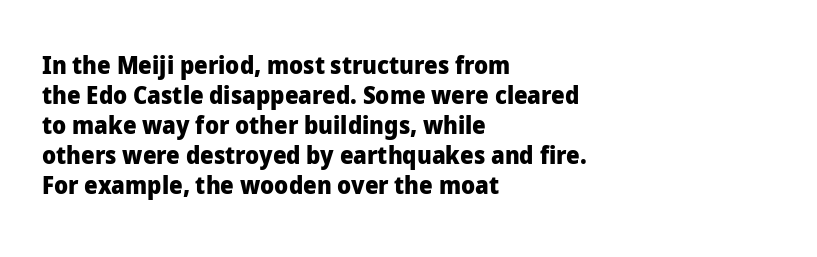
{"italic": "no", "bold": "yes", "underline": "no", "align": "left", "line_spacing": "normal", "line_spacing_ratio": 1.25, "letter_spacing": "normal", "letter_spacing_em": 0.0, "glyph_px": 24}
